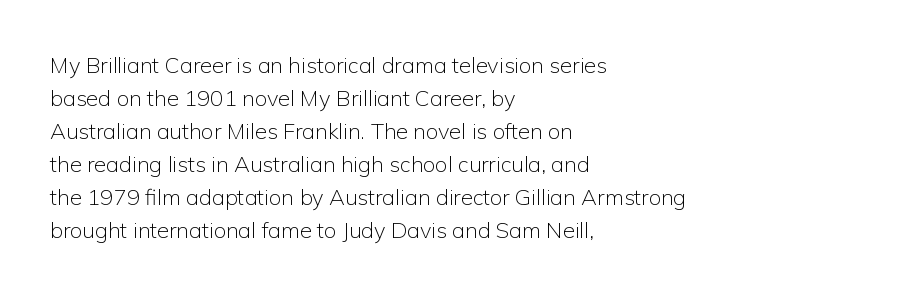
Q: Is the text bold? A: No.
Q: Is the text italic (slanted)? A: No, it is upright.
Q: Is the text underlined? A: No.
Q: How is the paragraph aligned? A: Left-aligned.
Q: Is the spacing between letters normal or unusually wide? A: Normal.
Q: Is the spacing between lines tight, normal or loose? A: Normal.
